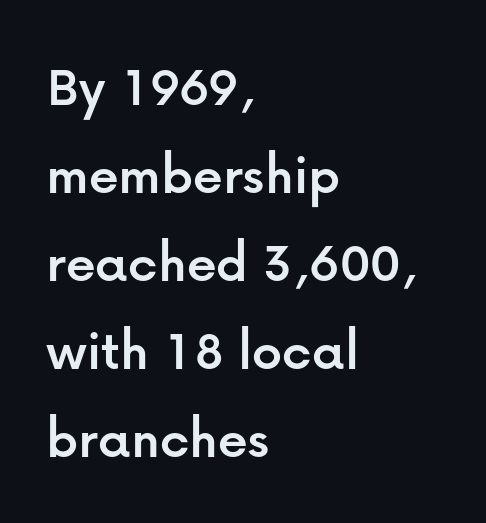
Descenders hang freely into open space. Normally led — the rows are evenly, conventionally spaced. Letter spacing: default. A classic flush-left, rag-right setting is used for this passage. Nope, not italic — everything's standing straight.
